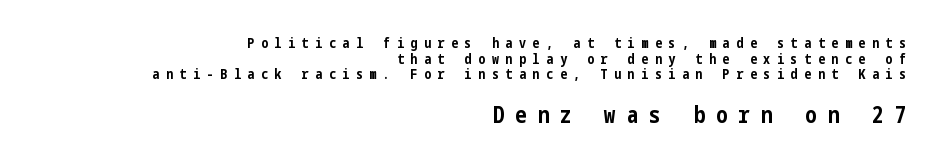
{"italic": "no", "bold": "yes", "underline": "no", "align": "right", "line_spacing": "tight", "line_spacing_ratio": 1.11, "letter_spacing": "wide", "letter_spacing_em": 0.47, "larger_block": "second", "size_ratio": 1.64, "glyph_px": 23}
